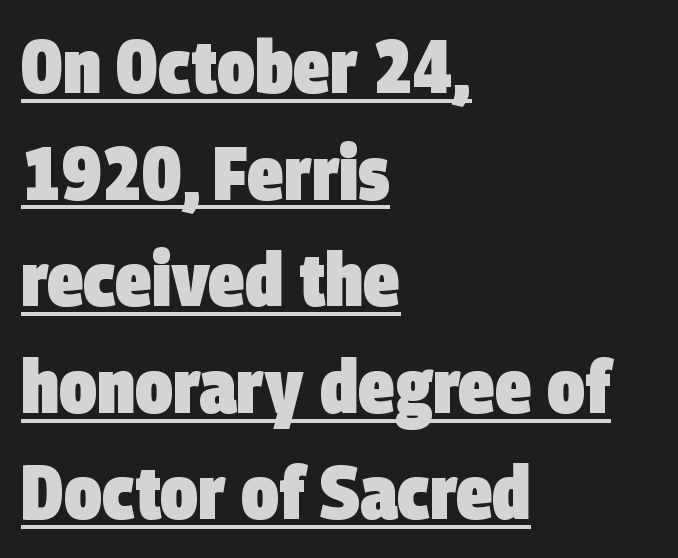
The letters advance in unequal steps, a hallmark of proportional type. The passage is arranged the way most books set body copy — flush left. The rendering uses the underline text-decoration. The gaps between neighbouring characters are ordinary and unremarkable.
